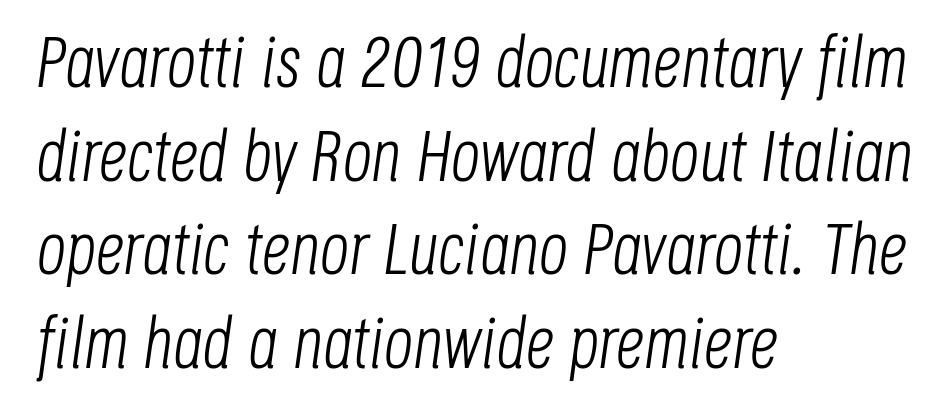
Observe the ordinary spacing: letters are neighbours, not strangers. Horizontally, the lines are justified to the leading edge only. Stroke thickness stays within the range of a standard reading face or lighter. Anything drawn beneath the words? Only blank space. Italic: yes, the glyphs are oblique.
